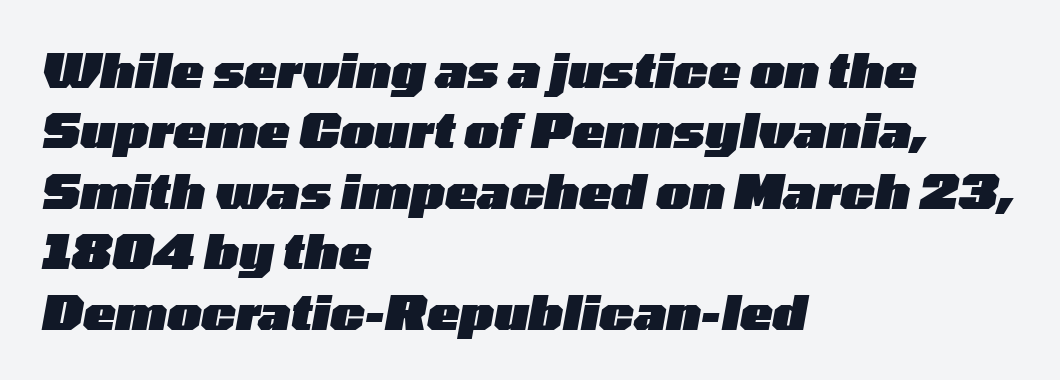
Q: Is the text bold? A: Yes.
Q: Is the text italic (slanted)? A: Yes, it leans right by about 10 degrees.
Q: Is the text underlined? A: No.
Q: How is the paragraph aligned? A: Left-aligned.
Q: Is the spacing between letters normal or unusually wide? A: Normal.
Q: Is the spacing between lines tight, normal or loose? A: Normal.
Q: Width (condensed, normal, or wide)? A: Wide.
Q: Stroke contrast? A: Low.
Q: x-height? A: Medium.
Q: Monospaced? A: No.
